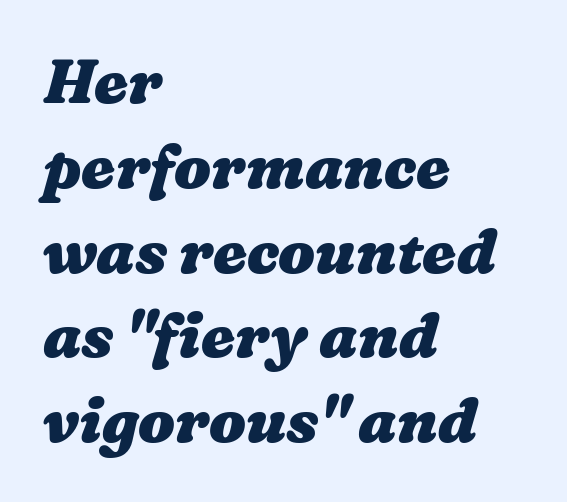
The image shows 61 px heavy, wide type; set left-aligned, normal line spacing (1.39x), normal letter spacing, not underlined; medium stroke contrast and a medium x-height.
